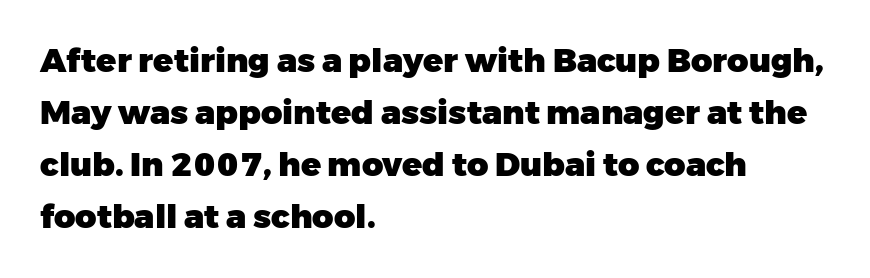
The image shows 33 px heavy sans-serif type, upright; set left-aligned, normal line spacing (1.58x), normal letter spacing, not underlined; low stroke contrast and a medium x-height.
